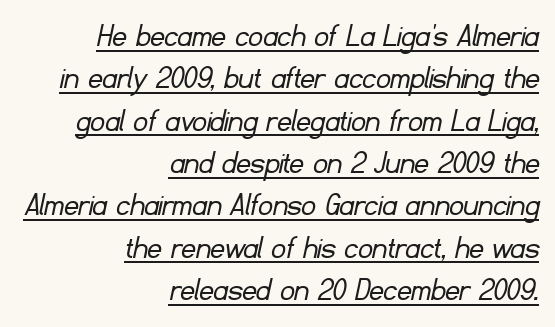
{"serif": "no", "bold": "no", "weight": "light", "width": "normal", "stroke_contrast": "low", "x_height": "small", "monospaced": "no", "underline": "yes", "align": "right", "line_spacing_ratio": 1.21, "letter_spacing": "normal", "letter_spacing_em": 0.0, "glyph_px": 35}
